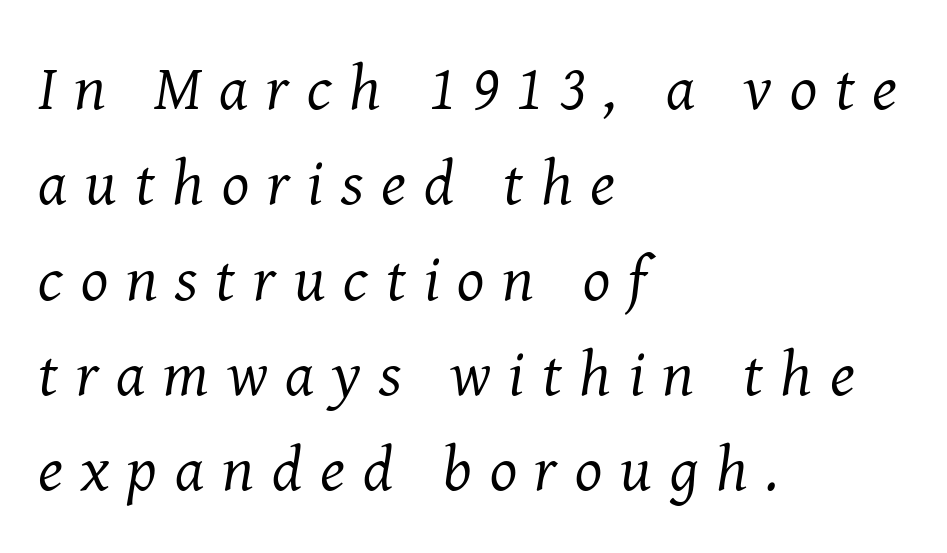
The image shows 64 px regular-weight serif type, italic (leaning right); set left-aligned, normal line spacing (1.49x), unusually wide letter spacing (+0.28 em), not underlined; medium stroke contrast and a medium x-height.
